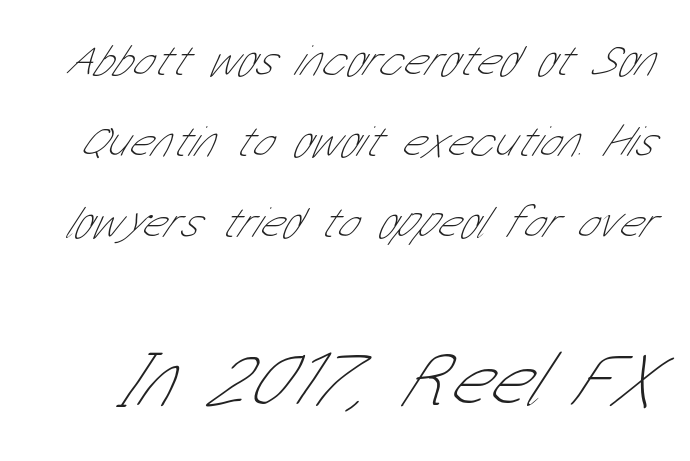
Q: Is the text bold? A: No.
Q: Is the typeface a serif or a sans-serif typeface? A: Sans-serif.
Q: Is the text underlined? A: No.
Q: Is the spacing between letters normal or unusually wide? A: Normal.
Q: Which block of text is set in a larger size, the first (top) or the second (bottom)? A: The second (bottom) one.
Q: Width (condensed, normal, or wide)? A: Condensed.
Q: Stroke contrast? A: Low.
Q: x-height? A: Medium.
Q: Monospaced? A: No.
